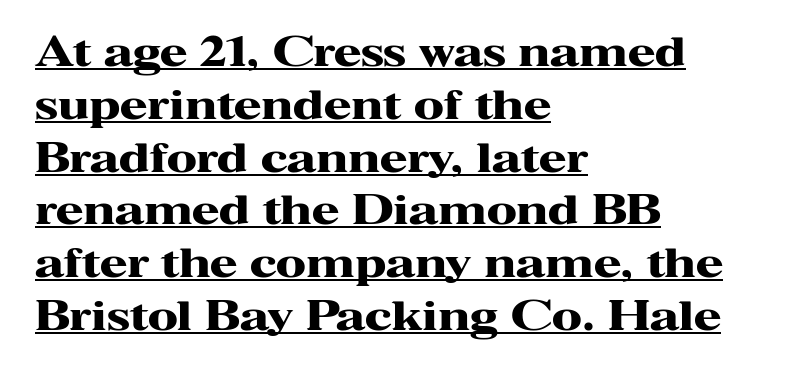
{"serif": "yes", "italic": "no", "bold": "yes", "weight": "heavy", "width": "wide", "stroke_contrast": "high", "x_height": "medium", "monospaced": "no", "underline": "yes", "align": "left", "line_spacing": "normal", "line_spacing_ratio": 1.32, "letter_spacing": "normal", "letter_spacing_em": 0.0, "glyph_px": 40}
